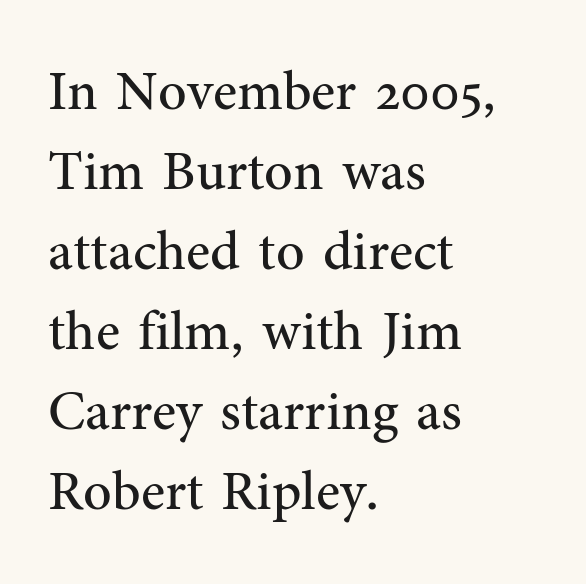
The image shows 56 px regular-weight serif type, upright; set left-aligned, normal line spacing (1.43x), normal letter spacing, not underlined; medium stroke contrast and a medium x-height.
